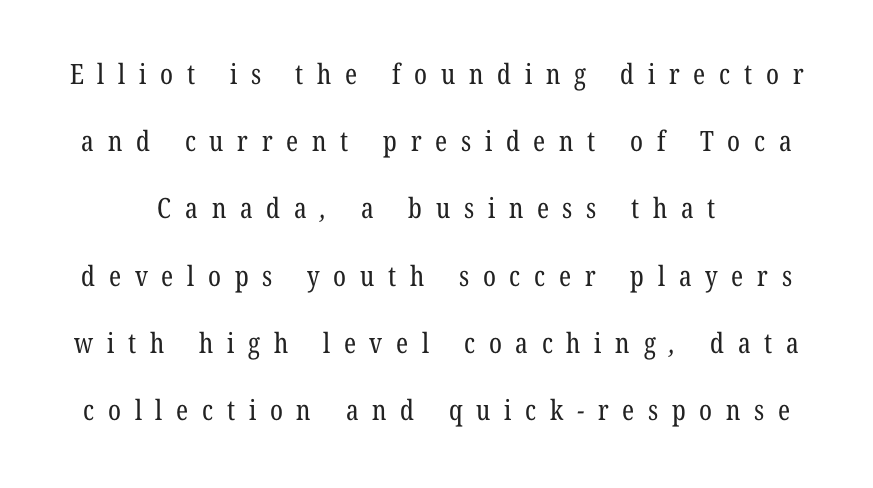
The image shows 28 px regular-weight, condensed serif type; set loose line spacing (2.4x), unusually wide letter spacing (+0.49 em), not underlined; low stroke contrast and a medium x-height.
